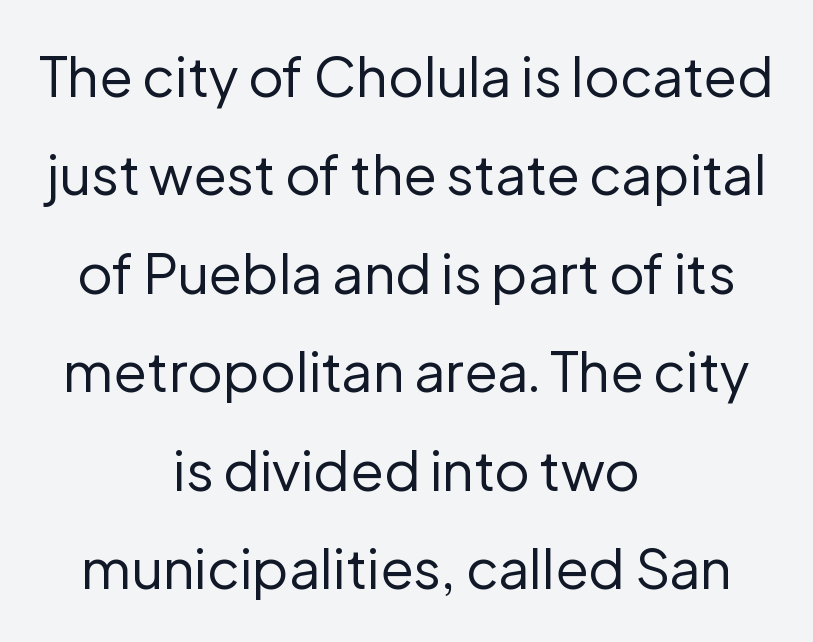
Is the letter spacing exaggerated? No — it looks like the ordinary default. Letterform terminals end flat and unadorned throughout the passage. This rendering uses center alignment, leaving both contours irregular but symmetric. Glance below the letters and you will spot only blank space. No italicization has been applied; the sample stays upright. The letters look calm and open, with moderate or lighter stems.
